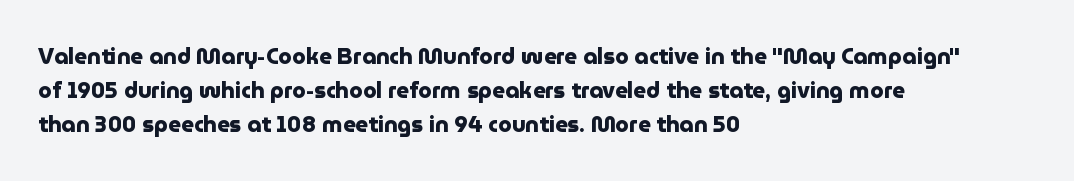
The image shows 22 px bold type, upright; set left-aligned, normal line spacing (1.55x), normal letter spacing, not underlined.
